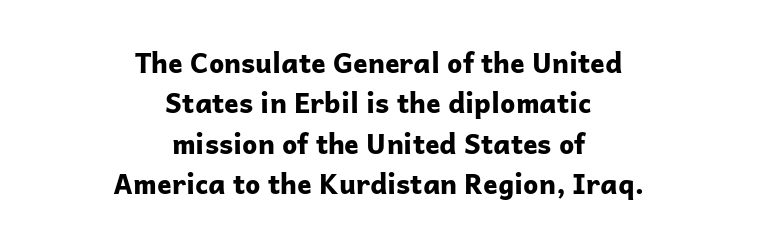
The image shows 27 px bold type, upright; set centered, normal line spacing (1.5x), normal letter spacing, not underlined.
